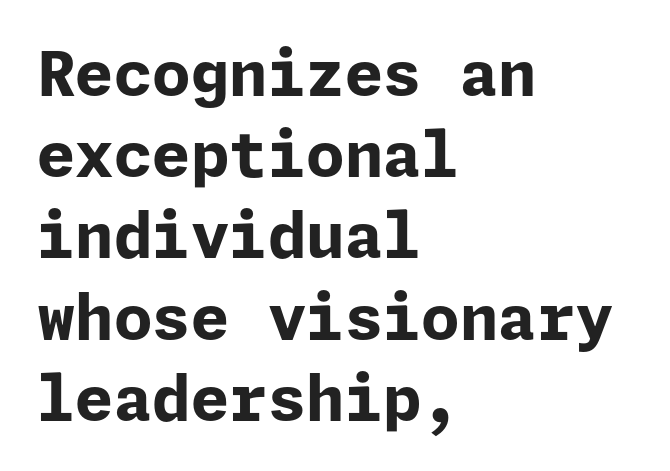
The text was rendered using a sans face with plain stroke endings. The lines sit at an ordinary, default distance from one another. Set as a true bold cut, around the 700 mark. The baseline area is clear. Line beginnings align vertically; line endings do not. This sample uses plain, unmodified letter spacing.
